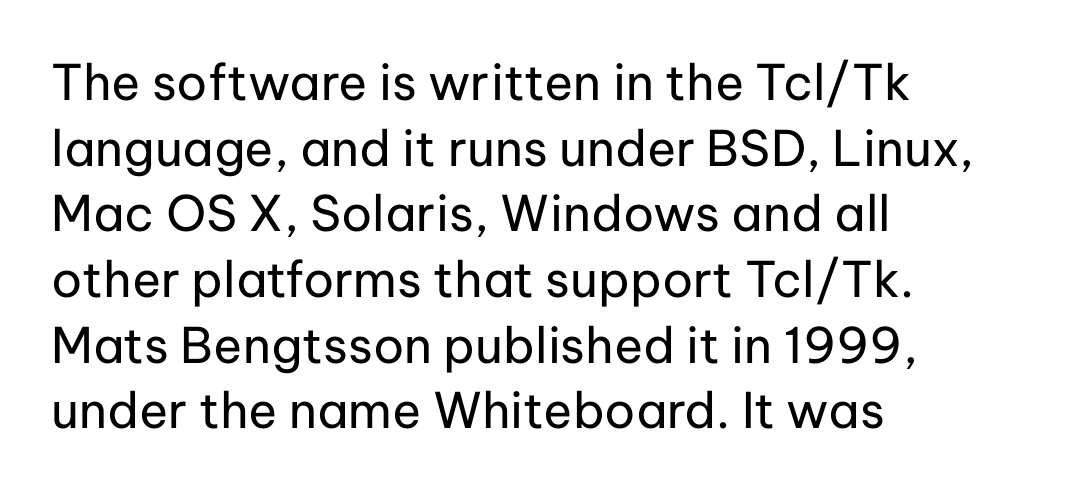
{"serif": "no", "italic": "no", "bold": "no", "weight": "regular", "width": "normal", "stroke_contrast": "low", "x_height": "medium", "monospaced": "no", "underline": "no", "align": "left", "line_spacing": "normal", "line_spacing_ratio": 1.34, "letter_spacing": "normal", "letter_spacing_em": 0.0, "glyph_px": 49}
